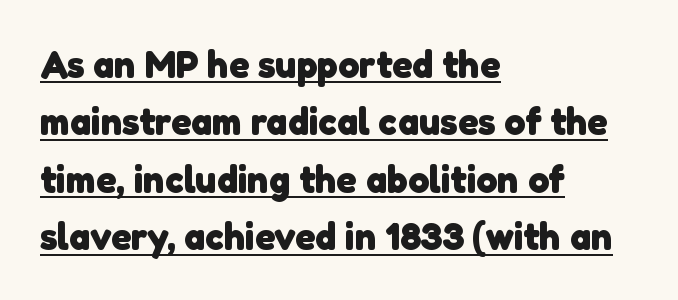
{"serif": "no", "bold": "yes", "weight": "heavy", "width": "normal", "stroke_contrast": "low", "x_height": "medium", "monospaced": "no", "underline": "yes", "align": "left", "line_spacing": "normal", "line_spacing_ratio": 1.51, "letter_spacing": "normal", "letter_spacing_em": 0.0, "glyph_px": 38}
